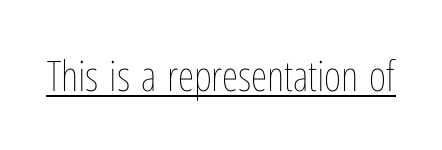
{"italic": "no", "bold": "no", "weight": "thin", "width": "condensed", "stroke_contrast": "low", "x_height": "medium", "monospaced": "no", "underline": "yes", "letter_spacing": "normal", "letter_spacing_em": 0.0, "glyph_px": 42}
